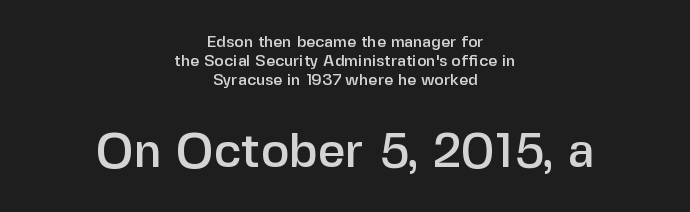
The image shows 48 px sans-serif type, upright; set centered, line spacing 1.19x, normal letter spacing, not underlined; the second (bottom) block is 3.0x larger; low stroke contrast and a medium x-height.
